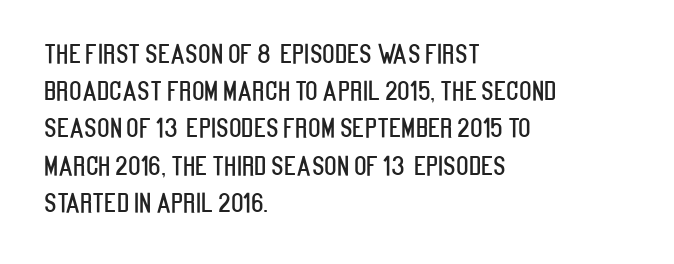
Q: Is the text italic (slanted)? A: No, it is upright.
Q: Is the text underlined? A: No.
Q: How is the paragraph aligned? A: Left-aligned.
Q: Is the spacing between letters normal or unusually wide? A: Normal.
Q: Is the spacing between lines tight, normal or loose? A: Normal.
